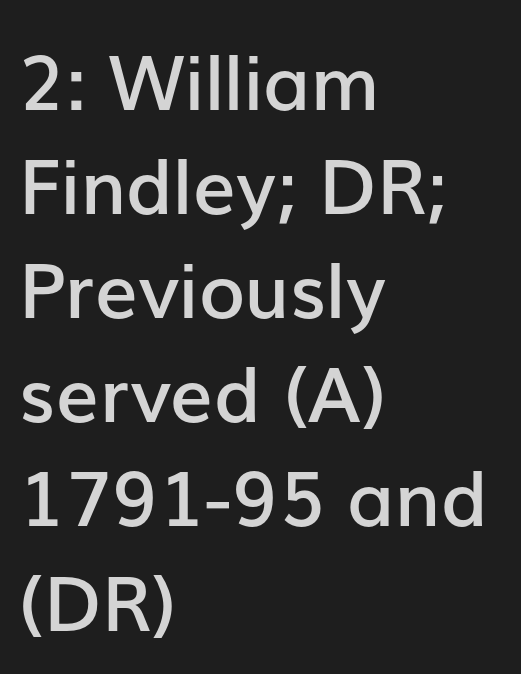
Q: Is the text bold? A: Semi-bold.
Q: Is the text italic (slanted)? A: No, it is upright.
Q: Is the typeface a serif or a sans-serif typeface? A: Sans-serif.
Q: Is the text underlined? A: No.
Q: How is the paragraph aligned? A: Left-aligned.
Q: Is the spacing between letters normal or unusually wide? A: Normal.
Q: Is the spacing between lines tight, normal or loose? A: Normal.
Q: Width (condensed, normal, or wide)? A: Normal.
Q: Stroke contrast? A: Low.
Q: x-height? A: Medium.
Q: Monospaced? A: No.
